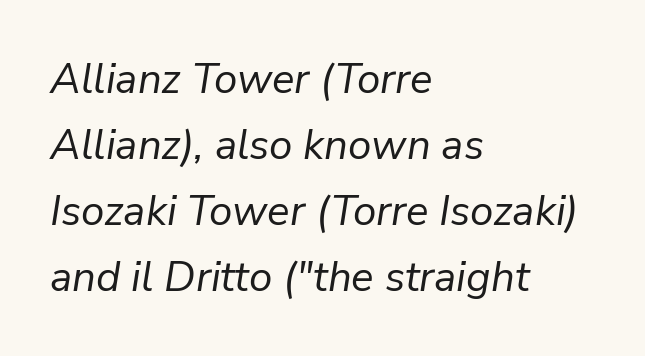
This is oblique type, the kind used for emphasis or titles. Compared with a centered layout, this one pins lines to the left instead. The gaps between neighbouring characters are ordinary and unremarkable. Compared with a typical body face, this is equally light or lighter still.
